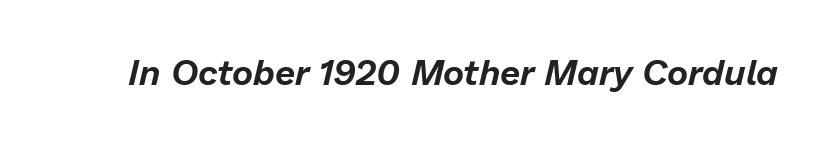
{"italic": "yes", "lean": "right", "slant_degrees": 13, "width": "normal", "stroke_contrast": "low", "x_height": "medium", "monospaced": "no", "underline": "no", "letter_spacing": "normal", "letter_spacing_em": 0.0, "glyph_px": 36}
